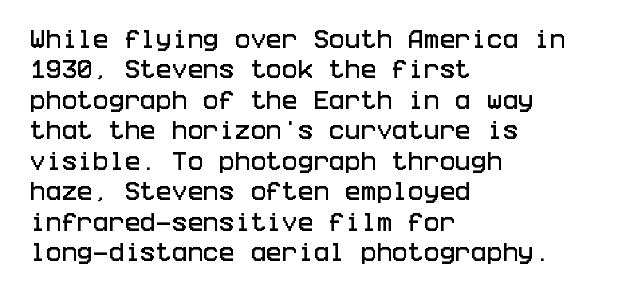
Q: Is the text italic (slanted)? A: No, it is upright.
Q: Is the text underlined? A: No.
Q: How is the paragraph aligned? A: Left-aligned.
Q: Is the spacing between letters normal or unusually wide? A: Normal.
Q: Is the spacing between lines tight, normal or loose? A: Normal.
